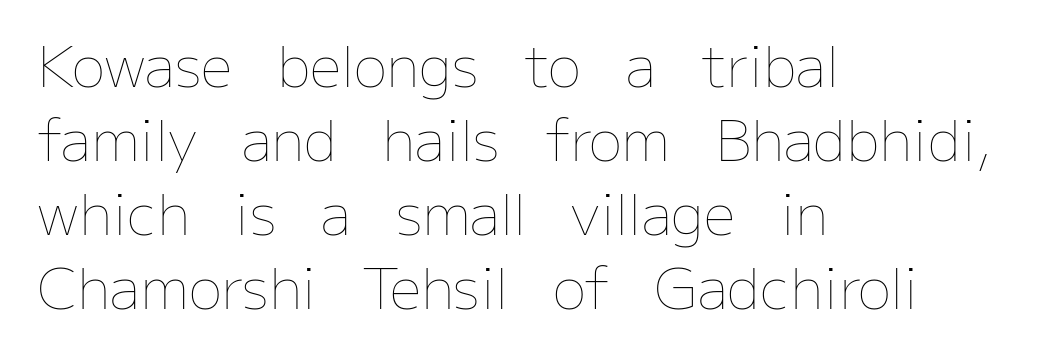
The image shows 56 px thin type, upright; set left-aligned, normal line spacing (1.32x), normal letter spacing, not underlined; low stroke contrast and a medium x-height.
